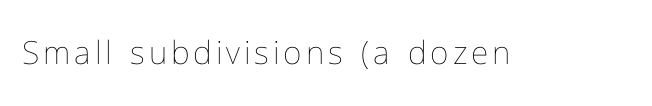
Q: Is the text bold? A: No.
Q: Is the text italic (slanted)? A: No, it is upright.
Q: Is the text underlined? A: No.
Q: Width (condensed, normal, or wide)? A: Normal.
Q: Stroke contrast? A: Low.
Q: x-height? A: Medium.
Q: Monospaced? A: No.
